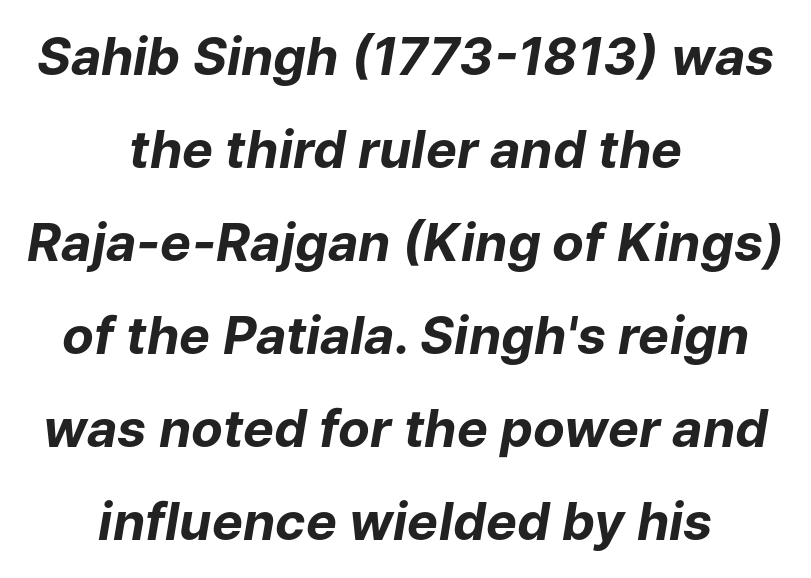
{"italic": "yes", "lean": "right", "slant_degrees": 9, "bold": "yes", "weight": "bold", "width": "normal", "stroke_contrast": "low", "x_height": "medium", "monospaced": "no", "underline": "no", "align": "center", "line_spacing_ratio": 1.79, "letter_spacing": "normal", "letter_spacing_em": 0.0, "glyph_px": 52}
